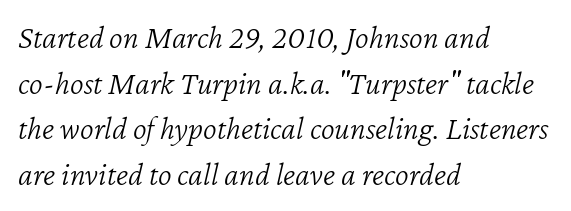
Visually the block forms a straight wall on the left and a jagged coastline on the right. Nothing unusual about the tracking: characters are spaced as the font intends. Honestly, there is no underline to notice here at all. Proportional: the letters do not fall into vertical columns. The letterforms sit at book weight or below.
